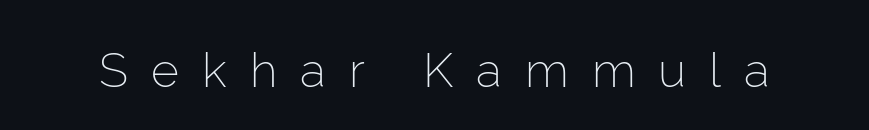
The image shows 48 px light sans-serif type, upright; set unusually wide letter spacing (+0.48 em), not underlined; low stroke contrast and a medium x-height.
